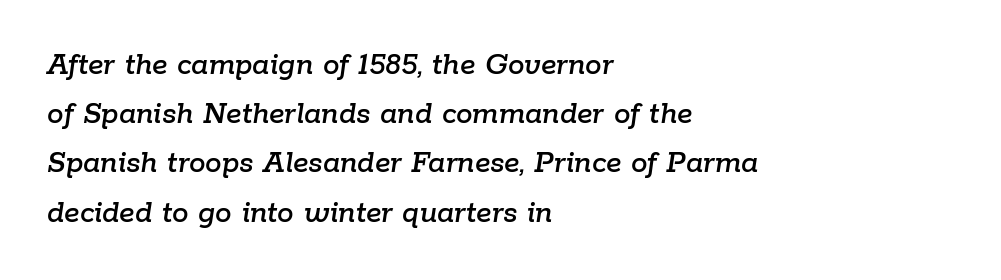
{"italic": "yes", "lean": "right", "slant_degrees": 9, "width": "normal", "stroke_contrast": "low", "x_height": "medium", "monospaced": "no", "underline": "no", "align": "left", "line_spacing": "normal", "line_spacing_ratio": 1.49, "letter_spacing": "normal", "letter_spacing_em": 0.0, "glyph_px": 33}
